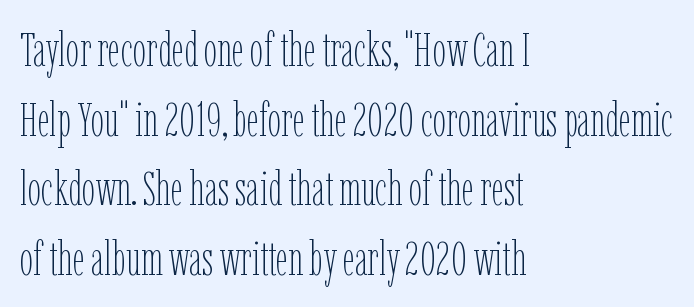
Vertical spacing — default. Characters remain perfectly vertical along every line. Is this a fixed-width face? No — the glyphs have proportional, varying widths. Layout note: lines flush left. The passage shown is not underscored anywhere. Summary of weight: not heavy and not bold.
